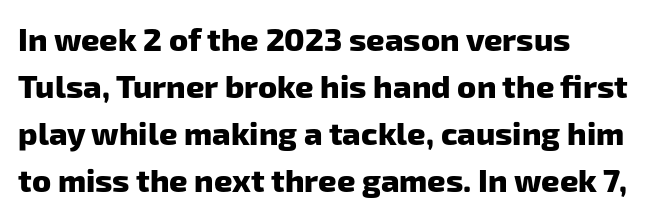
{"serif": "no", "bold": "yes", "weight": "heavy", "width": "normal", "stroke_contrast": "low", "x_height": "medium", "monospaced": "no", "underline": "no", "align": "left", "line_spacing": "normal", "line_spacing_ratio": 1.47, "letter_spacing": "normal", "letter_spacing_em": 0.0, "glyph_px": 32}
